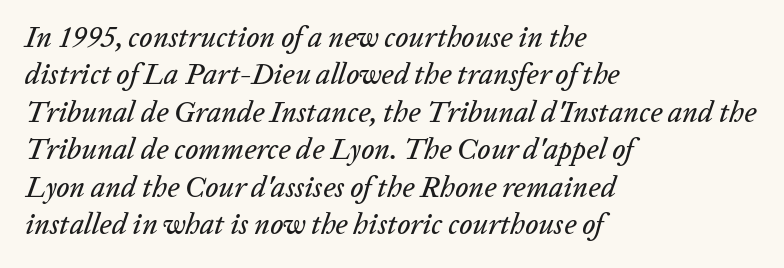
These lines were composed using italics. These lines are set flush left with a ragged right edge. The type is set solid horizontally, with unmodified tracking. Does the leading feel generous? No, just average. A typesetter would call this proportional, since set widths differ per character. Descenders hang freely into open space.
